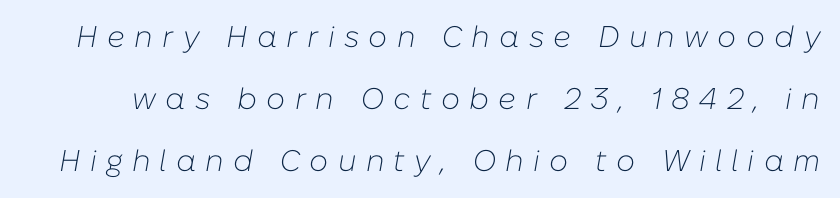
Q: Is the text bold? A: No.
Q: Is the text italic (slanted)? A: Yes, it leans right by about 10 degrees.
Q: Is the text underlined? A: No.
Q: Is the spacing between letters normal or unusually wide? A: Unusually wide.
Q: Is the spacing between lines tight, normal or loose? A: Loose.
Q: Width (condensed, normal, or wide)? A: Normal.
Q: Stroke contrast? A: Low.
Q: x-height? A: Medium.
Q: Monospaced? A: No.
